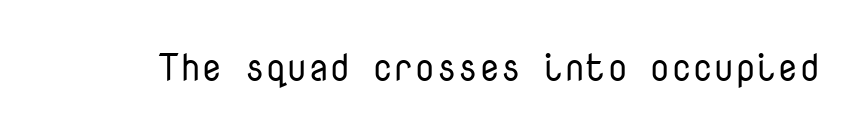
The image shows 38 px regular-weight sans-serif type, upright, monospaced; set normal letter spacing, not underlined; low stroke contrast and a medium x-height.
